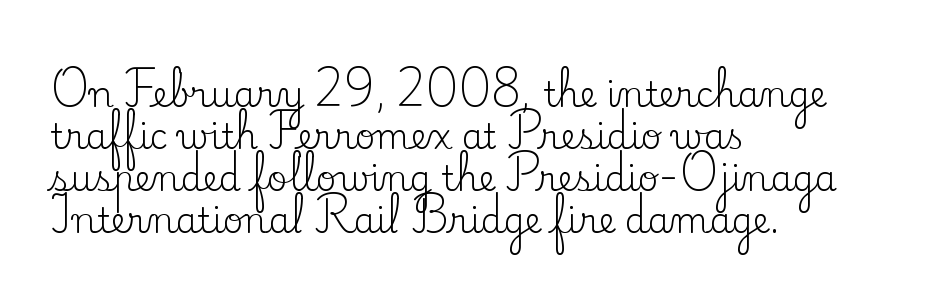
Q: Is the text bold? A: No.
Q: Is the text italic (slanted)? A: No, it is upright.
Q: Is the text underlined? A: No.
Q: How is the paragraph aligned? A: Left-aligned.
Q: Is the spacing between letters normal or unusually wide? A: Normal.
Q: Width (condensed, normal, or wide)? A: Normal.
Q: Stroke contrast? A: Low.
Q: x-height? A: Small.
Q: Monospaced? A: No.
